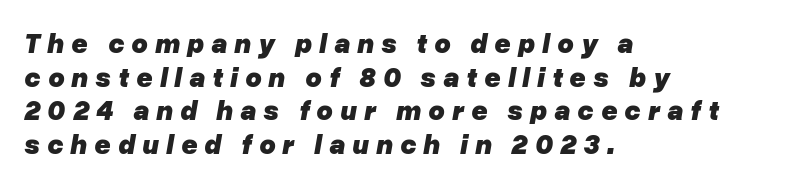
{"italic": "yes", "lean": "right", "slant_degrees": 10, "bold": "yes", "weight": "heavy", "width": "normal", "stroke_contrast": "low", "x_height": "medium", "monospaced": "no", "underline": "no", "align": "left", "line_spacing_ratio": 1.2, "letter_spacing": "wide", "letter_spacing_em": 0.25, "glyph_px": 28}
